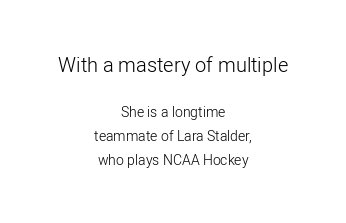
Scale decreases going downward across the two blocks. Each stroke keeps to a modest, everyday thickness or less. Only glyphs here, with clear space below each row. Tracking here is standard; glyphs follow each other at the usual distance. Posture: straight, roman, zero tilt. Notice how the passage keeps no hard edge, just a central spine.
